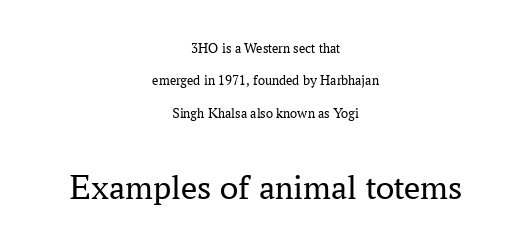
{"serif": "yes", "italic": "no", "bold": "no", "weight": "regular", "width": "normal", "stroke_contrast": "medium", "x_height": "medium", "monospaced": "no", "underline": "no", "align": "center", "line_spacing": "loose", "line_spacing_ratio": 2.32, "letter_spacing": "normal", "letter_spacing_em": 0.0, "larger_block": "second", "size_ratio": 2.57, "glyph_px": 36}
